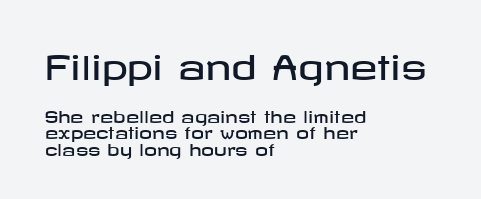
Q: Is the text italic (slanted)? A: No, it is upright.
Q: Is the typeface a serif or a sans-serif typeface? A: Sans-serif.
Q: Is the text underlined? A: No.
Q: How is the paragraph aligned? A: Left-aligned.
Q: Is the spacing between letters normal or unusually wide? A: Normal.
Q: Is the spacing between lines tight, normal or loose? A: Tight.
Q: Which block of text is set in a larger size, the first (top) or the second (bottom)? A: The first (top) one.
Q: Width (condensed, normal, or wide)? A: Wide.
Q: Stroke contrast? A: Low.
Q: x-height? A: Medium.
